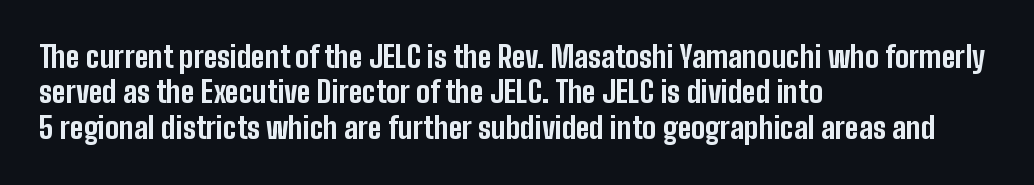
Q: Is the text bold? A: Yes.
Q: Is the text italic (slanted)? A: No, it is upright.
Q: Is the typeface a serif or a sans-serif typeface? A: Sans-serif.
Q: Is the text underlined? A: No.
Q: How is the paragraph aligned? A: Left-aligned.
Q: Is the spacing between letters normal or unusually wide? A: Normal.
Q: Width (condensed, normal, or wide)? A: Condensed.
Q: Stroke contrast? A: Low.
Q: x-height? A: Medium.
Q: Monospaced? A: No.
